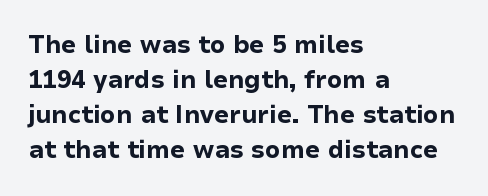
A classic flush-left, rag-right setting is used for this passage. The strokes are fattened all the way to bold. Plain, unruled lines of type. Tracking value appears to be zero — textbook default spacing.
